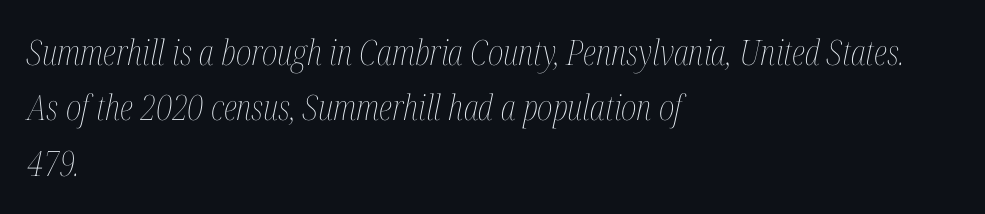
The image shows 35 px thin, condensed type, italic (leaning right); set left-aligned, normal line spacing (1.58x), normal letter spacing, not underlined; medium stroke contrast and a medium x-height.
